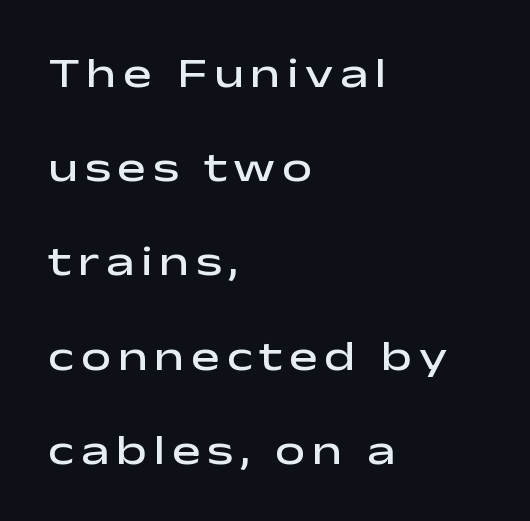
The image shows 43 px semibold, wide sans-serif type, upright; set left-aligned, loose line spacing (2.19x), not underlined; low stroke contrast and a medium x-height.
